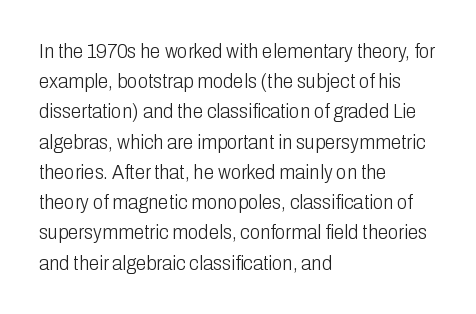
Q: Is the text bold? A: No.
Q: Is the text italic (slanted)? A: No, it is upright.
Q: Is the text underlined? A: No.
Q: How is the paragraph aligned? A: Left-aligned.
Q: Is the spacing between letters normal or unusually wide? A: Normal.
Q: Is the spacing between lines tight, normal or loose? A: Normal.
